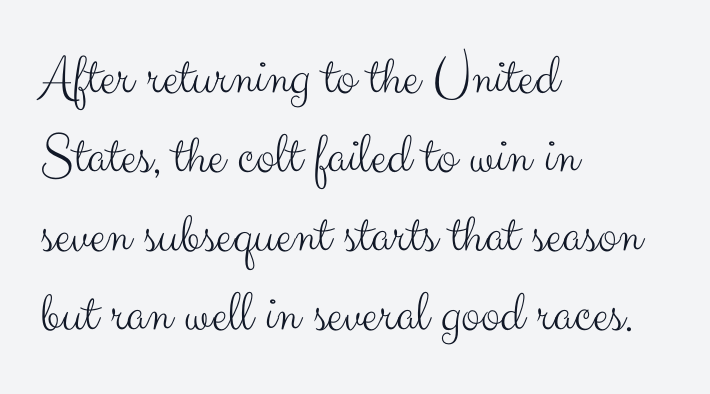
Vertically, the passage feels balanced, rows spaced as you'd expect. Does extra space separate the letters? No, they use regular spacing. No extra ink here — the face is not bold. Think of a printed novel: that variable character pitch is what you see here. The rendering shows plain stroke endings on the letterforms — a sans-serif design.
